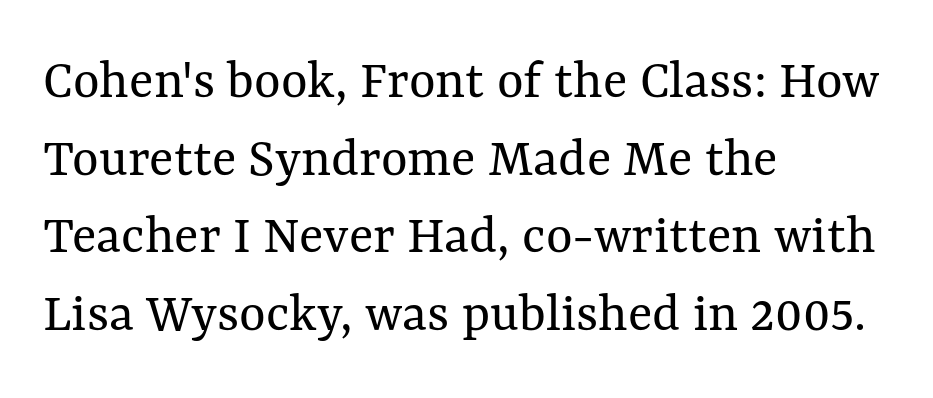
The image shows 57 px regular-weight type, upright; set left-aligned, normal line spacing (1.36x), normal letter spacing, not underlined; medium stroke contrast and a medium x-height.
